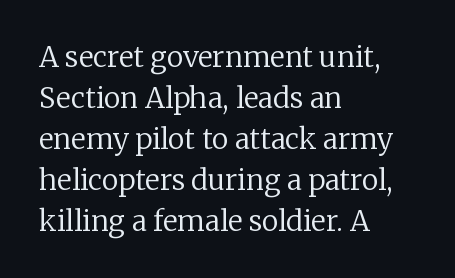
Upright lettering throughout. Reading down the block, your eye returns to a fixed left position each line. The vertical gap from one line to the next is medium. Between one letter and the next there's only the usual sliver of space. Note: serifs present on the glyphs.
